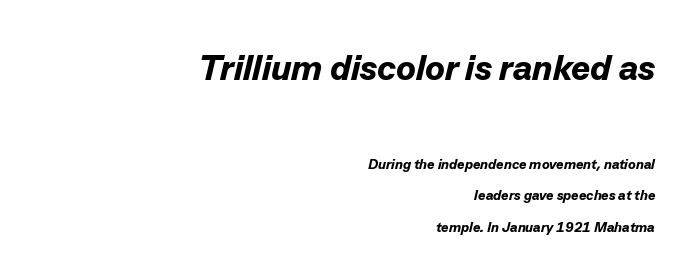
Strong, thick strokes mark this as bold type. How would I describe the line gaps? Wide and relaxed. Every row of glyphs terminates at an identical x-position on the right. Bare-footed words on every line.
